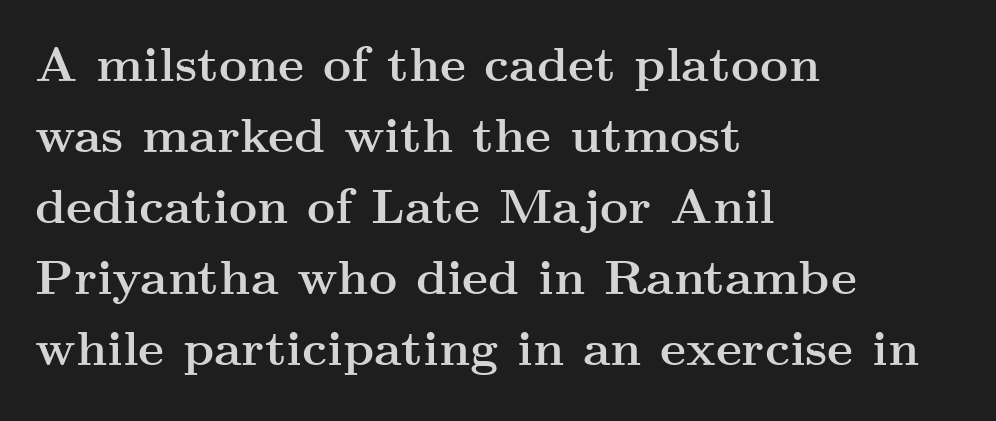
Chunky letters — that's bold for sure. Tracking here is standard; glyphs follow each other at the usual distance. The characters display serif detailing at their extremities. Each row of text sits above clean, open space. Leftover space on each line is placed entirely after the last word.
